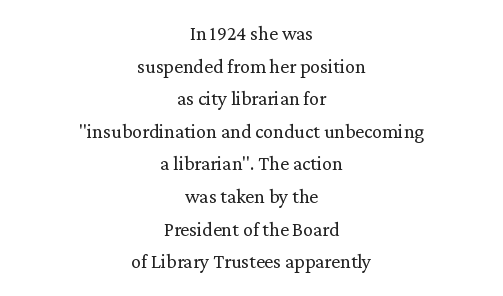
The image shows 20 px text type, upright; set centered, normal line spacing (1.63x), normal letter spacing, not underlined.
